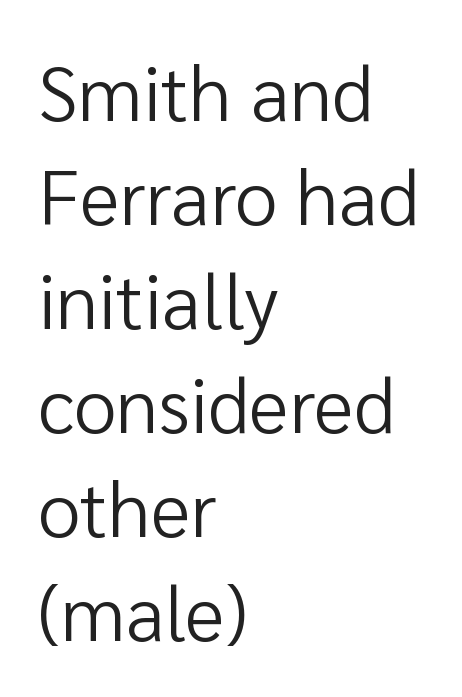
Q: Is the text bold? A: No.
Q: Is the text italic (slanted)? A: No, it is upright.
Q: Is the typeface a serif or a sans-serif typeface? A: Sans-serif.
Q: Is the text underlined? A: No.
Q: How is the paragraph aligned? A: Left-aligned.
Q: Is the spacing between letters normal or unusually wide? A: Normal.
Q: Is the spacing between lines tight, normal or loose? A: Normal.
Q: Width (condensed, normal, or wide)? A: Normal.
Q: Stroke contrast? A: Low.
Q: x-height? A: Medium.
Q: Monospaced? A: No.
